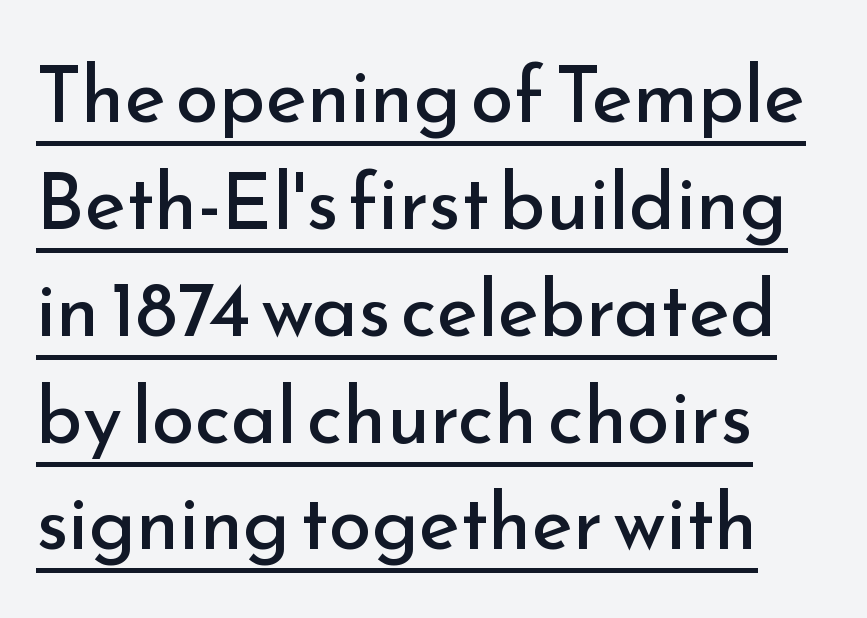
Think standard paragraph weight, or any step lighter than that. No extra tracking has been applied to these lines. A normal amount of white space separates one row of letters from the next. The string is rendered with underlining switched on. No feet cap the strokes, marking this as sans-serif type.
